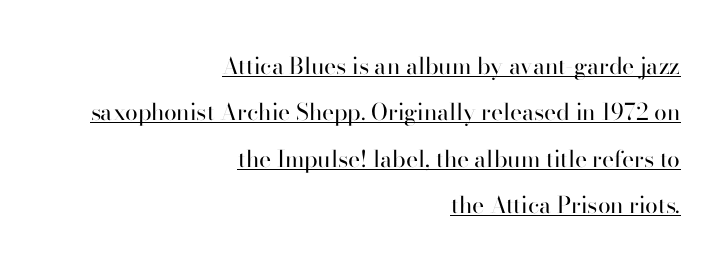
Look at the tracking — it's just the regular setting, nothing added. A light-to-regular cut is what we see here. Nope, not italic — everything's standing straight. The text block is weighted toward the right margin, trailing off unevenly leftward. A typographer would call this underscored text.
